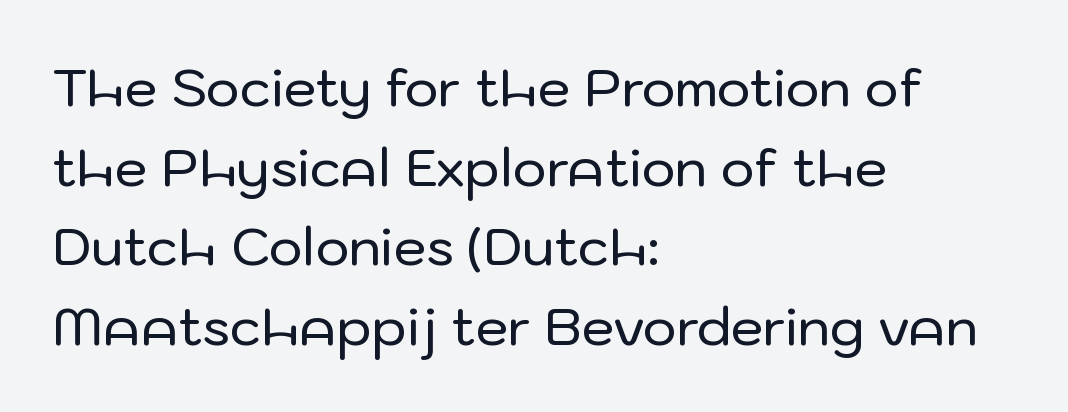
{"serif": "no", "italic": "no", "width": "normal", "stroke_contrast": "low", "x_height": "medium", "monospaced": "no", "underline": "no", "align": "left", "line_spacing": "normal", "line_spacing_ratio": 1.53, "letter_spacing": "normal", "letter_spacing_em": 0.0, "glyph_px": 52}
